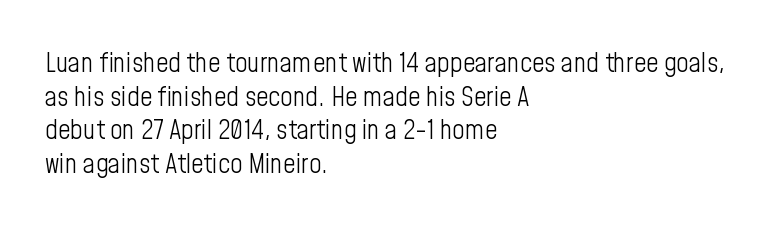
Q: Is the text bold? A: No.
Q: Is the text italic (slanted)? A: No, it is upright.
Q: Is the text underlined? A: No.
Q: How is the paragraph aligned? A: Left-aligned.
Q: Is the spacing between letters normal or unusually wide? A: Normal.
Q: Is the spacing between lines tight, normal or loose? A: Normal.
